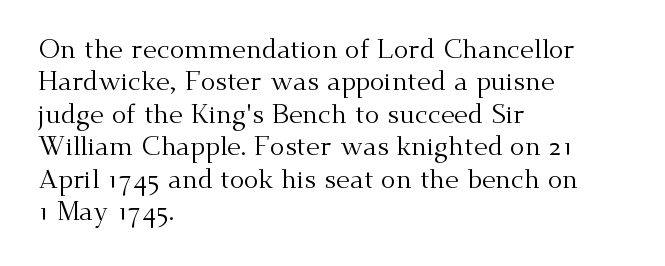
The font is comparable to plain body text, perhaps lighter. Line starts are locked; line ends wander. Nothing unusual about the tracking: characters are spaced as the font intends. The type sits square on the baseline with zero lean. Rule under the text: the space is simply empty.
